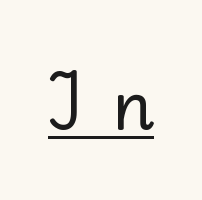
Students, observe the line beneath the letters — that is underlining. The lettering stays uniformly vertical, giving the passage a roman look. The letters advance in unequal steps, a hallmark of proportional type. The rendering inserts visible extra space after every character.
